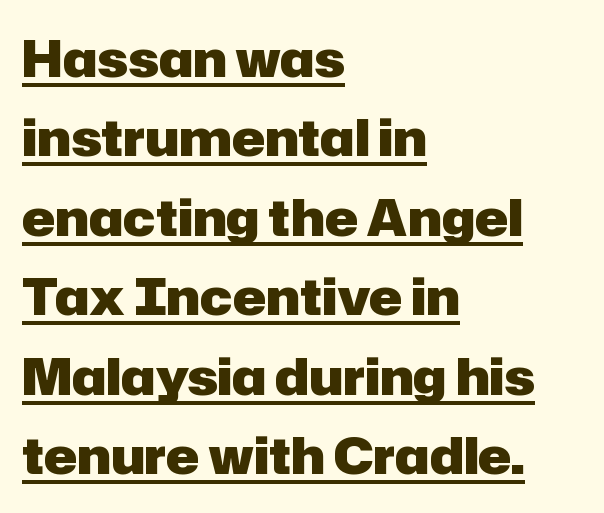
These lines carry a lot of weight — the face is fully bold. Inter-character spacing is left at the font's built-in metrics. Classification — sans serif. The lettering holds an erect, upright posture throughout. Compared with a centered layout, this one pins lines to the left instead. The sample's only ornament is a line tracing under the words.
